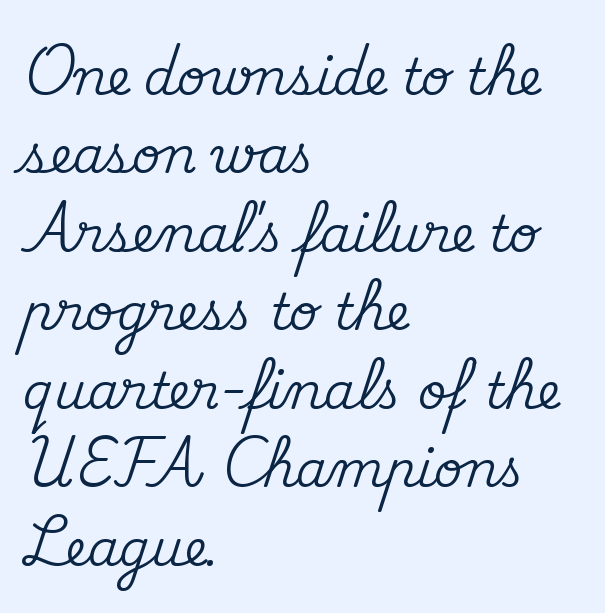
Q: Is the text italic (slanted)? A: Yes.
Q: Is the typeface a serif or a sans-serif typeface? A: Serif.
Q: Is the text underlined? A: No.
Q: How is the paragraph aligned? A: Left-aligned.
Q: Is the spacing between letters normal or unusually wide? A: Normal.
Q: Is the spacing between lines tight, normal or loose? A: Normal.
Q: Width (condensed, normal, or wide)? A: Normal.
Q: Stroke contrast? A: Medium.
Q: x-height? A: Small.
Q: Monospaced? A: No.
